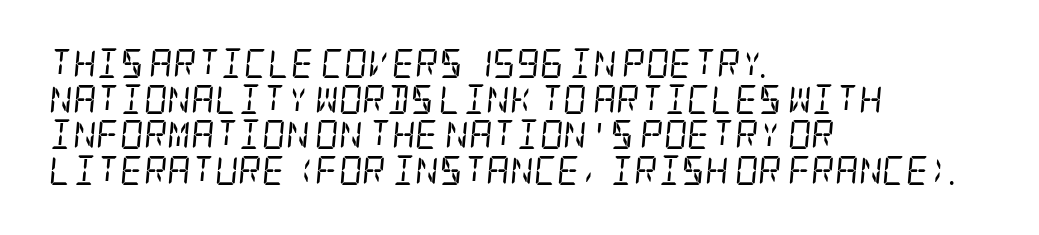
Q: Is the text bold? A: No.
Q: Is the text italic (slanted)? A: Yes, it leans right by about 5 degrees.
Q: Is the typeface a serif or a sans-serif typeface? A: Serif.
Q: Is the text underlined? A: No.
Q: How is the paragraph aligned? A: Left-aligned.
Q: Is the spacing between letters normal or unusually wide? A: Normal.
Q: Width (condensed, normal, or wide)? A: Condensed.
Q: Stroke contrast? A: Low.
Q: x-height? A: Large.
